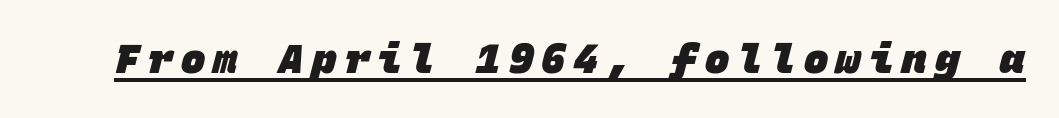
{"serif": "no", "bold": "yes", "weight": "heavy", "width": "normal", "stroke_contrast": "low", "x_height": "large", "monospaced": "yes", "underline": "yes", "letter_spacing": "wide", "letter_spacing_em": 0.2, "glyph_px": 41}
